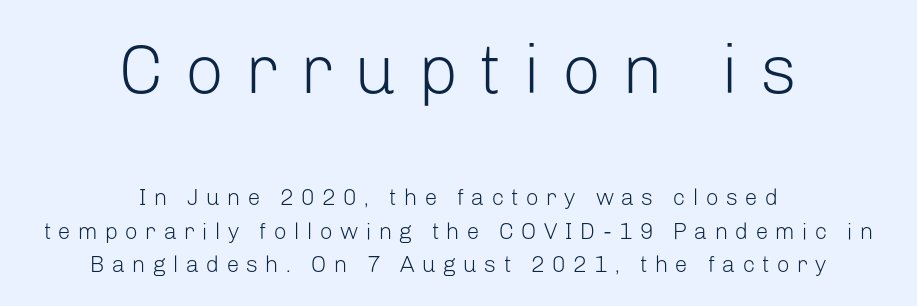
Of the two passages, the one on top uses the larger point size. Loose tracking; the words dissolve into strings of separated letters. Letterform terminals end flat and unadorned throughout the passage. The face used here is proportionally spaced, like ordinary book or web type.
